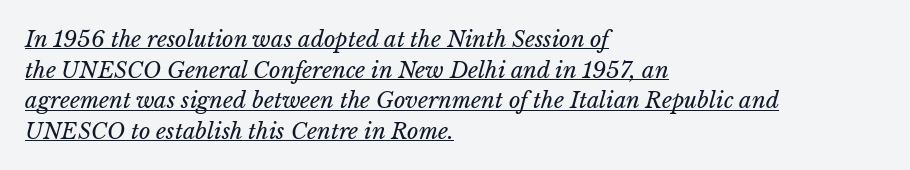
The image shows 22 px text type, italic (leaning right); set left-aligned, normal line spacing (1.39x), normal letter spacing, underlined.
